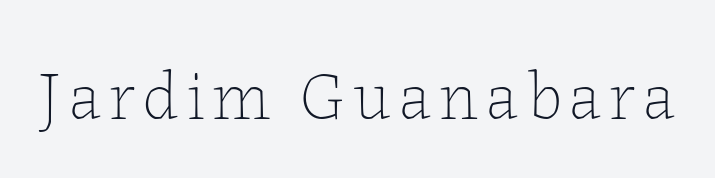
A bare baseline throughout the passage. You could not count columns in this text — the font is proportionally spaced. A quiet, ordinary-to-light weight characterises the typeface. The type sits square on the baseline with zero lean.
